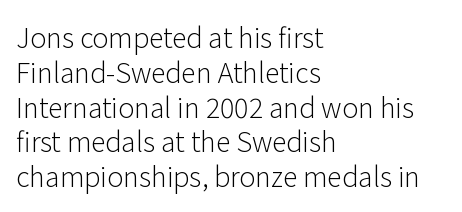
Q: Is the text bold? A: No.
Q: Is the text italic (slanted)? A: No, it is upright.
Q: Is the text underlined? A: No.
Q: How is the paragraph aligned? A: Left-aligned.
Q: Is the spacing between letters normal or unusually wide? A: Normal.
Q: Is the spacing between lines tight, normal or loose? A: Normal.
